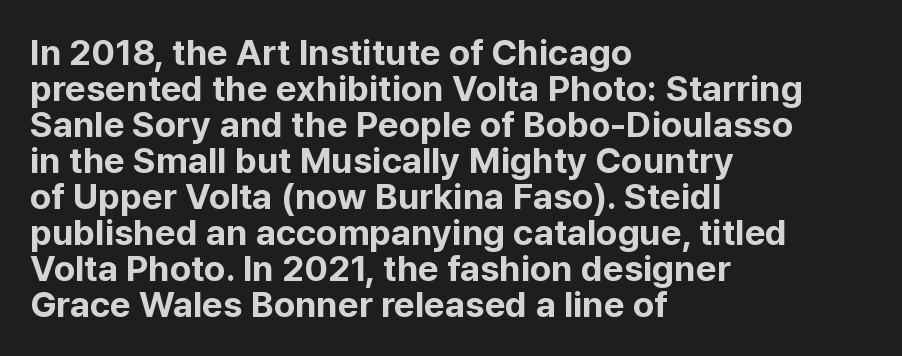
Q: Is the text bold? A: Yes.
Q: Is the text italic (slanted)? A: No, it is upright.
Q: Is the typeface a serif or a sans-serif typeface? A: Sans-serif.
Q: Is the text underlined? A: No.
Q: How is the paragraph aligned? A: Left-aligned.
Q: Is the spacing between letters normal or unusually wide? A: Normal.
Q: Is the spacing between lines tight, normal or loose? A: Tight.
Q: Width (condensed, normal, or wide)? A: Normal.
Q: Stroke contrast? A: Low.
Q: x-height? A: Medium.
Q: Monospaced? A: No.
